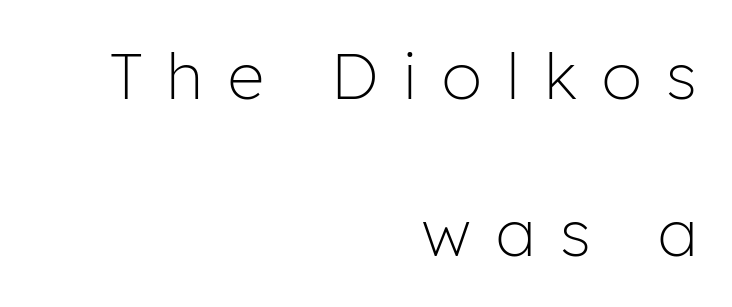
Q: Is the text bold? A: No.
Q: Is the text italic (slanted)? A: No, it is upright.
Q: Is the typeface a serif or a sans-serif typeface? A: Sans-serif.
Q: Is the text underlined? A: No.
Q: How is the paragraph aligned? A: Right-aligned.
Q: Is the spacing between letters normal or unusually wide? A: Unusually wide.
Q: Is the spacing between lines tight, normal or loose? A: Loose.
Q: Width (condensed, normal, or wide)? A: Normal.
Q: Stroke contrast? A: Low.
Q: x-height? A: Medium.
Q: Monospaced? A: No.
